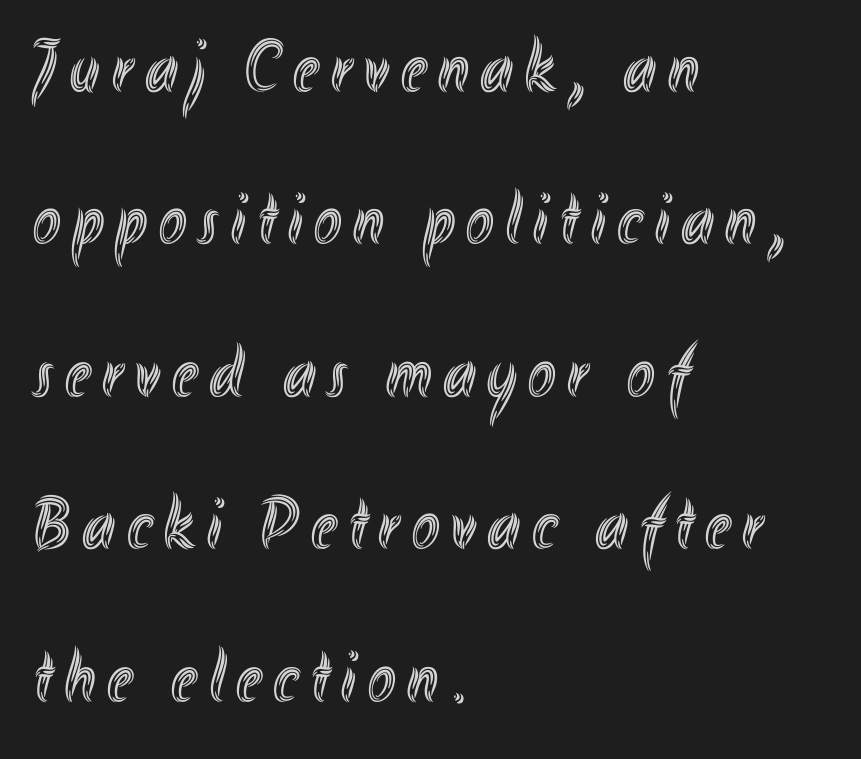
{"width": "condensed", "x_height": "small", "monospaced": "no", "underline": "no", "align": "left", "line_spacing": "loose", "line_spacing_ratio": 2.06, "glyph_px": 74}
